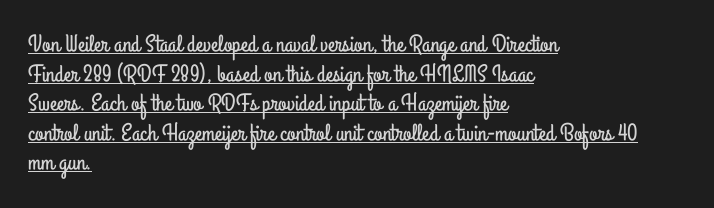
Q: Is the text italic (slanted)? A: No, it is upright.
Q: Is the text underlined? A: Yes.
Q: How is the paragraph aligned? A: Left-aligned.
Q: Is the spacing between letters normal or unusually wide? A: Normal.
